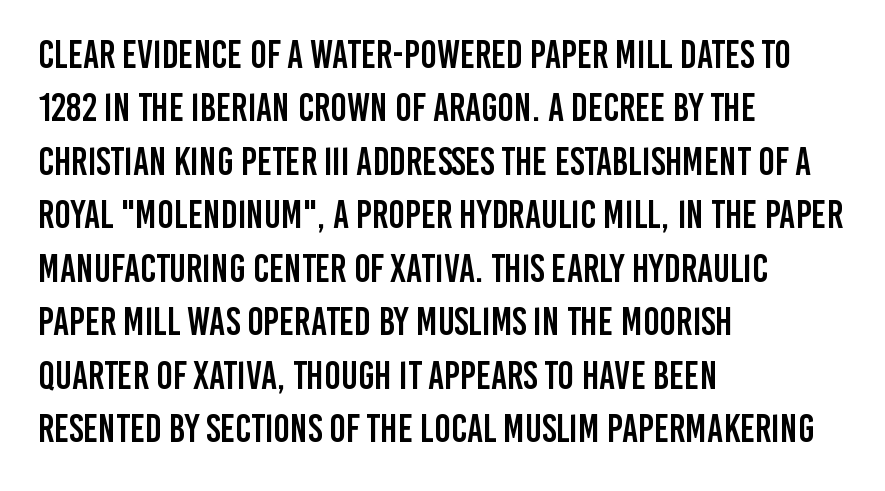
The image shows 39 px condensed sans-serif type, upright; set left-aligned, normal line spacing (1.37x), normal letter spacing, not underlined; low stroke contrast and a large x-height.
